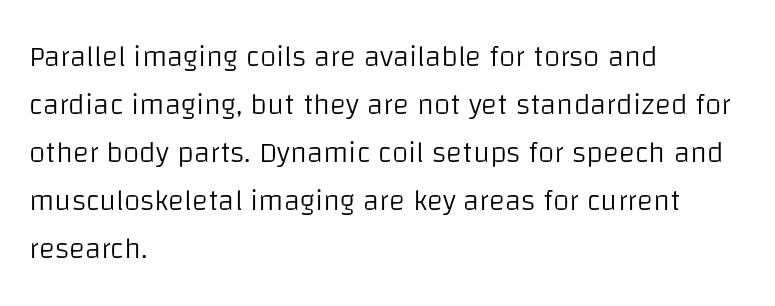
{"serif": "no", "italic": "no", "bold": "no", "weight": "light", "width": "normal", "stroke_contrast": "low", "x_height": "large", "monospaced": "no", "underline": "no", "align": "left", "line_spacing": "normal", "line_spacing_ratio": 1.6, "letter_spacing": "normal", "letter_spacing_em": 0.0, "glyph_px": 30}
